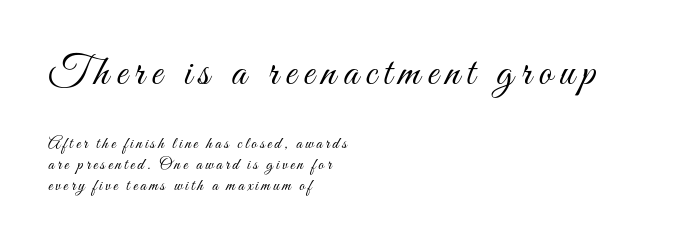
{"bold": "no", "weight": "light", "width": "condensed", "stroke_contrast": "medium", "x_height": "small", "monospaced": "no", "underline": "no", "align": "left", "line_spacing_ratio": 1.23, "larger_block": "first", "size_ratio": 2.47, "glyph_px": 42}
